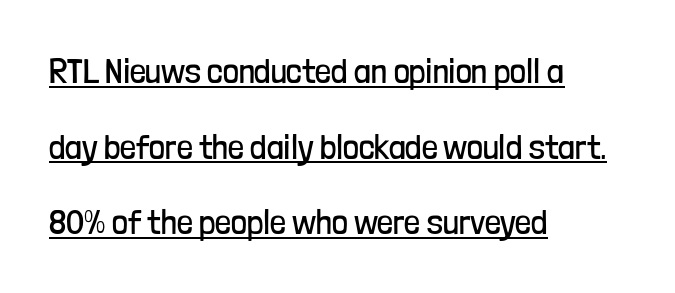
Q: Is the text bold? A: No.
Q: Is the text italic (slanted)? A: No, it is upright.
Q: Is the typeface a serif or a sans-serif typeface? A: Sans-serif.
Q: Is the text underlined? A: Yes.
Q: How is the paragraph aligned? A: Left-aligned.
Q: Is the spacing between letters normal or unusually wide? A: Normal.
Q: Is the spacing between lines tight, normal or loose? A: Loose.
Q: Width (condensed, normal, or wide)? A: Condensed.
Q: Stroke contrast? A: Low.
Q: x-height? A: Medium.
Q: Monospaced? A: No.
